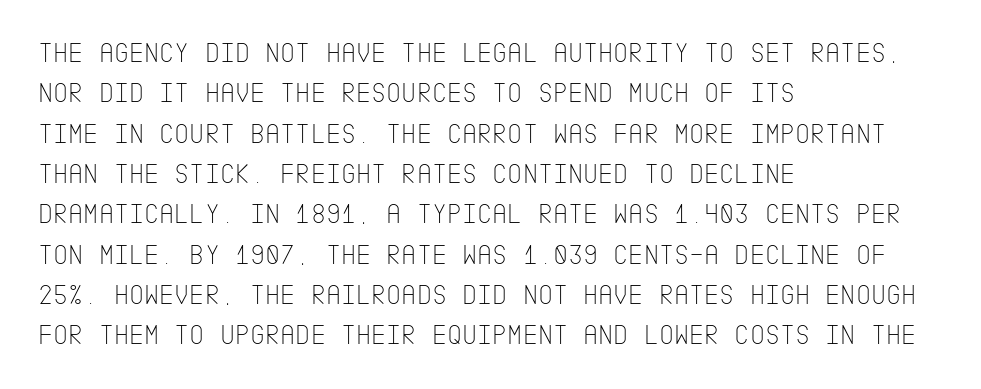
{"serif": "no", "italic": "no", "bold": "no", "weight": "thin", "width": "condensed", "stroke_contrast": "low", "x_height": "large", "underline": "no", "align": "left", "line_spacing": "normal", "line_spacing_ratio": 1.39, "letter_spacing": "normal", "letter_spacing_em": 0.0, "glyph_px": 29}
